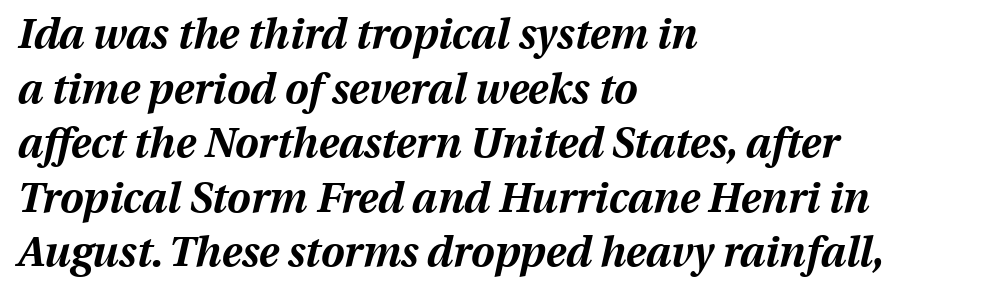
The image shows 42 px bold type, italic (leaning right); set left-aligned, normal line spacing (1.3x), normal letter spacing, not underlined; medium stroke contrast and a medium x-height.
